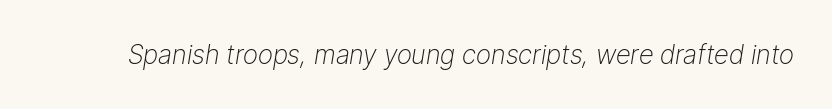
The image shows 26 px text type, italic (leaning right); set normal letter spacing, not underlined.
